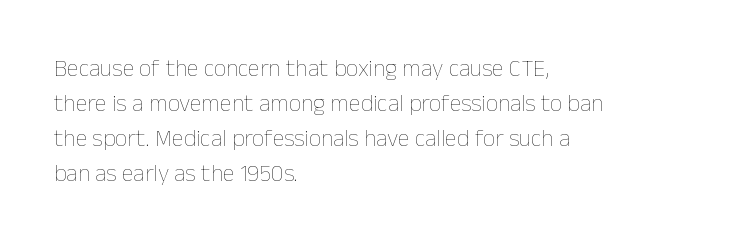
{"italic": "no", "bold": "no", "underline": "no", "align": "left", "line_spacing": "normal", "line_spacing_ratio": 1.46, "letter_spacing": "normal", "letter_spacing_em": 0.0, "glyph_px": 24}
